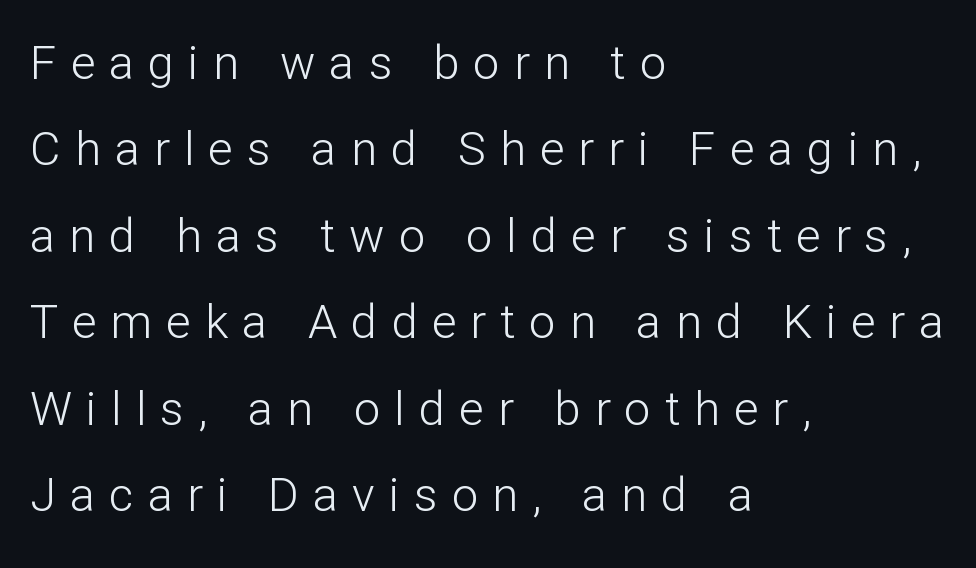
The image shows 47 px light sans-serif type, upright; set left-aligned, line spacing 1.84x, unusually wide letter spacing (+0.3 em), not underlined; low stroke contrast and a medium x-height.
